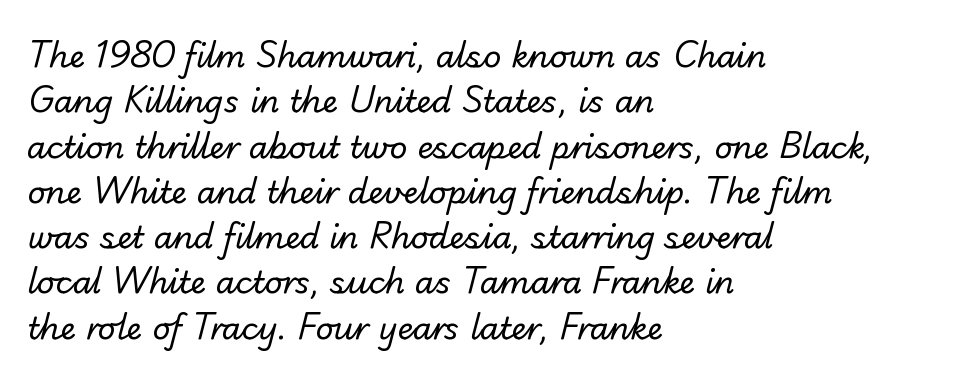
Q: Is the text bold? A: No.
Q: Is the typeface a serif or a sans-serif typeface? A: Sans-serif.
Q: Is the text underlined? A: No.
Q: How is the paragraph aligned? A: Left-aligned.
Q: Is the spacing between letters normal or unusually wide? A: Normal.
Q: Is the spacing between lines tight, normal or loose? A: Normal.
Q: Width (condensed, normal, or wide)? A: Normal.
Q: Stroke contrast? A: Low.
Q: x-height? A: Small.
Q: Monospaced? A: No.
